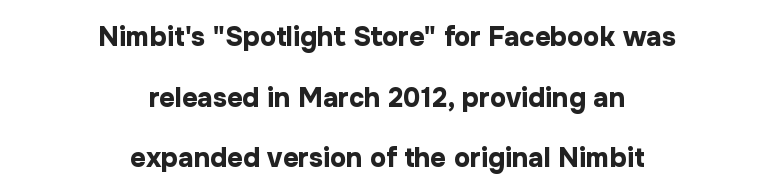
Casual observation: everything's sitting right in the middle. Quick note: underline off. Standard letterfit; no display-style spreading of the glyphs. Baseline-to-baseline distance is far greater than the letter height.
